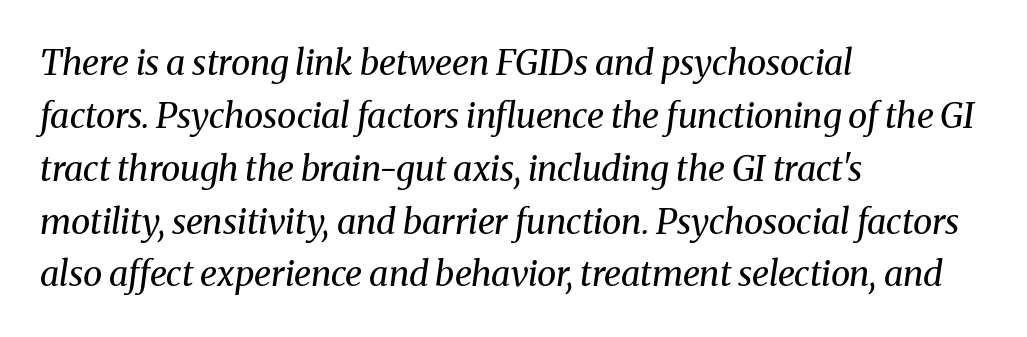
Horizontally, the lines are justified to the leading edge only. Italic: yes, the glyphs are oblique. Varying glyph widths throughout — classic text-font behaviour. The typesetting does not lean heavy: it is not bold.
